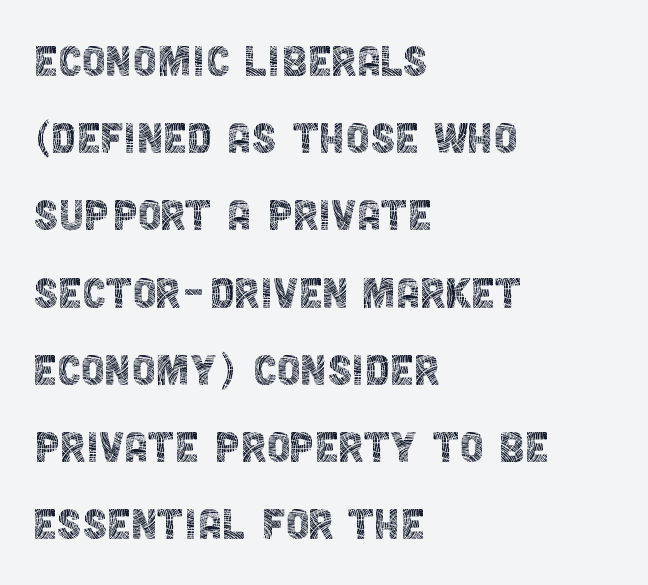
{"serif": "no", "italic": "no", "bold": "no", "weight": "thin", "width": "condensed", "x_height": "large", "monospaced": "no", "underline": "no", "align": "left", "line_spacing": "normal", "line_spacing_ratio": 1.43, "letter_spacing": "normal", "letter_spacing_em": 0.0, "glyph_px": 54}
